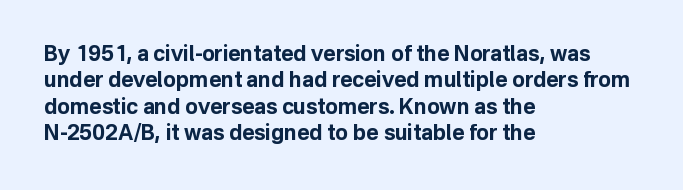
Q: Is the text bold? A: Yes.
Q: Is the text italic (slanted)? A: No, it is upright.
Q: Is the text underlined? A: No.
Q: How is the paragraph aligned? A: Left-aligned.
Q: Is the spacing between letters normal or unusually wide? A: Normal.
Q: Is the spacing between lines tight, normal or loose? A: Normal.
